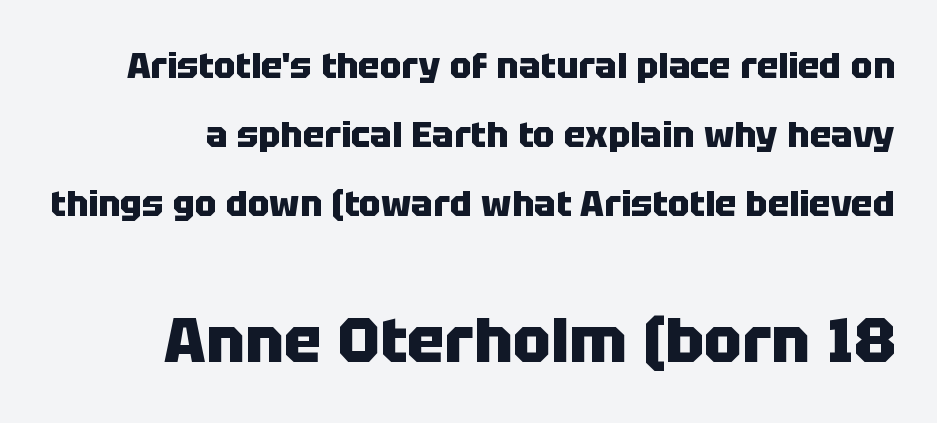
Descenders are the only things crossing below the line. A typesetter would label this face a sans. There is no visible air inserted between adjacent glyphs. Whoever set this made the second block the dominant, larger element.
